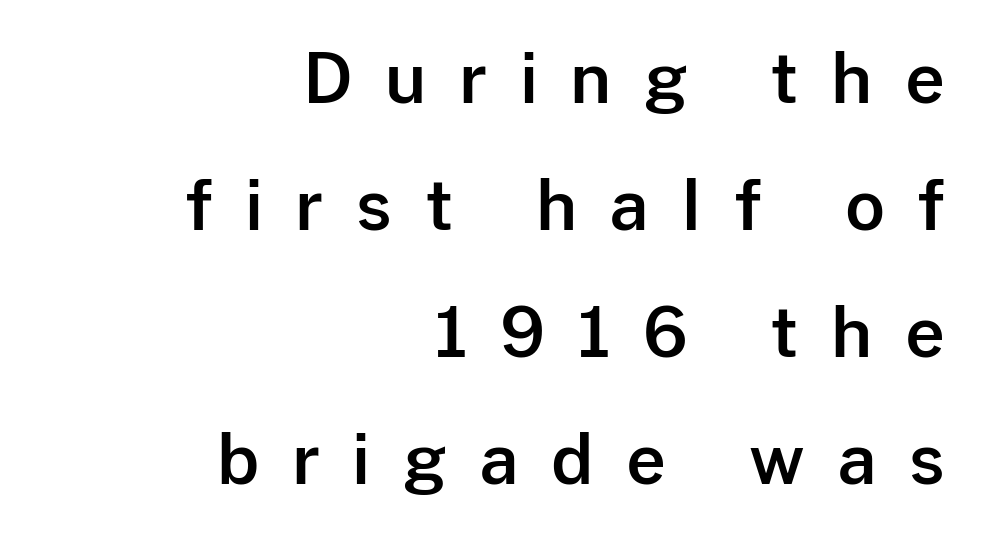
The image shows 69 px sans-serif type, upright; set right-aligned, line spacing 1.84x, unusually wide letter spacing (+0.47 em), not underlined; low stroke contrast and a medium x-height.
